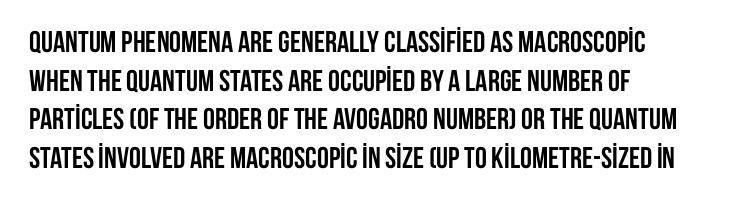
{"serif": "no", "italic": "no", "bold": "yes", "weight": "semibold", "width": "condensed", "stroke_contrast": "low", "x_height": "large", "monospaced": "no", "underline": "no", "align": "left", "line_spacing": "normal", "line_spacing_ratio": 1.29, "letter_spacing": "normal", "letter_spacing_em": 0.0, "glyph_px": 30}
